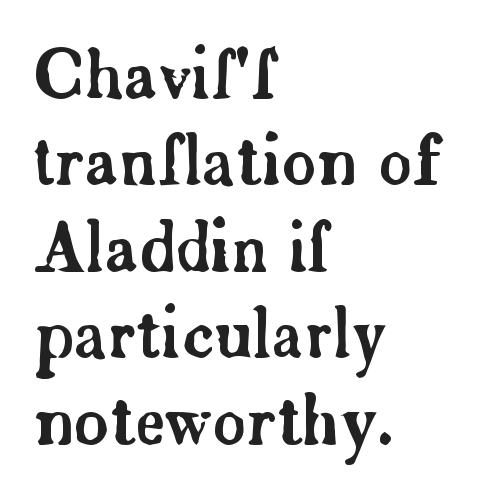
Q: Is the text italic (slanted)? A: No, it is upright.
Q: Is the typeface a serif or a sans-serif typeface? A: Serif.
Q: Is the text underlined? A: No.
Q: How is the paragraph aligned? A: Left-aligned.
Q: Is the spacing between letters normal or unusually wide? A: Normal.
Q: Is the spacing between lines tight, normal or loose? A: Normal.
Q: Width (condensed, normal, or wide)? A: Normal.
Q: Stroke contrast? A: Low.
Q: x-height? A: Small.
Q: Monospaced? A: No.
